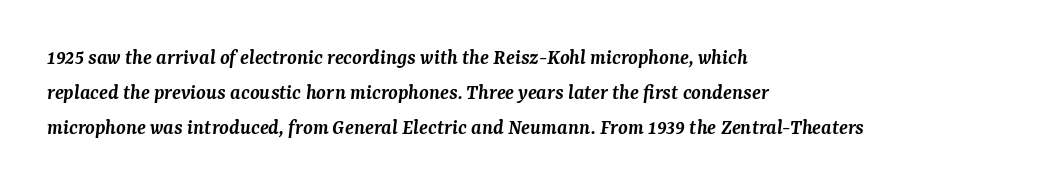
The image shows 22 px text type, italic (leaning right); set left-aligned, normal line spacing (1.6x), normal letter spacing, not underlined.
